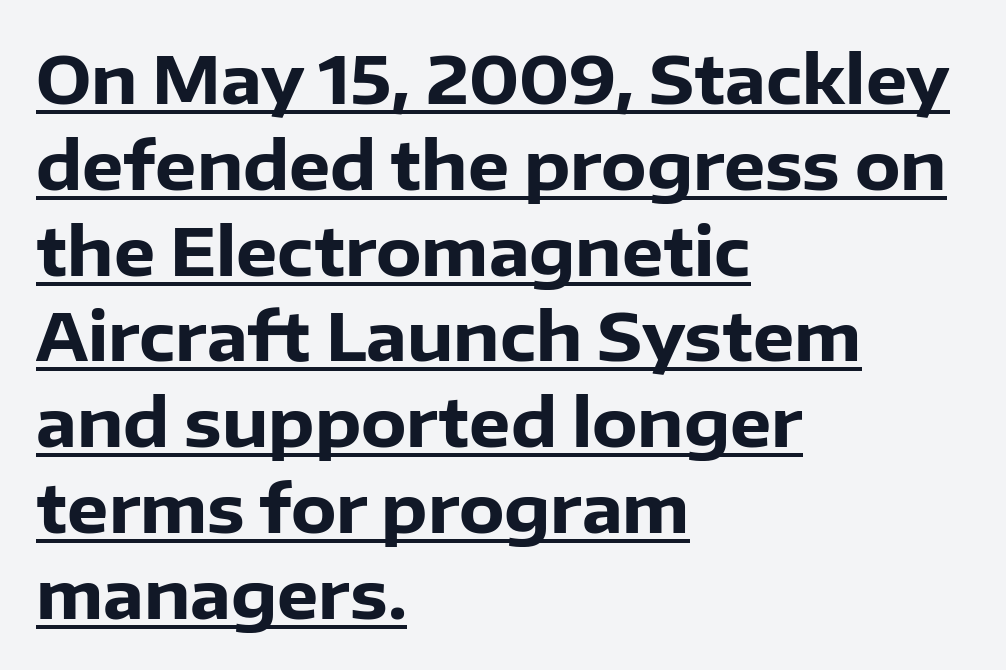
Glyph-to-glyph distance matches everyday printed text. The typesetting leans heavy: a genuine bold. Every row of glyphs begins at an identical x-position on the left. Serif or sans? Sans — the stroke terminals are bare. Underlining? Definitely there.
